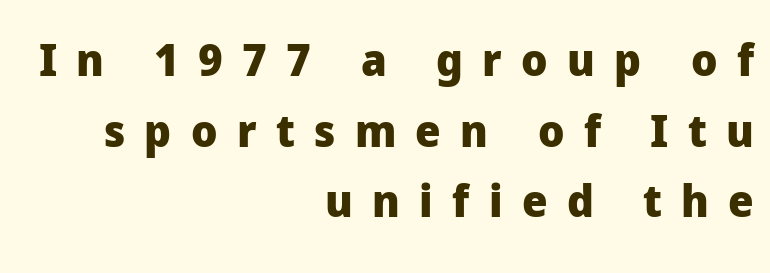
Do the characters align in a grid? No, the font is proportional. Teacher's note: observe the even right margin — that is flush-right alignment. Nobody drew a line under any word here. Compared with typical body copy, the letter spacing here is much looser.
